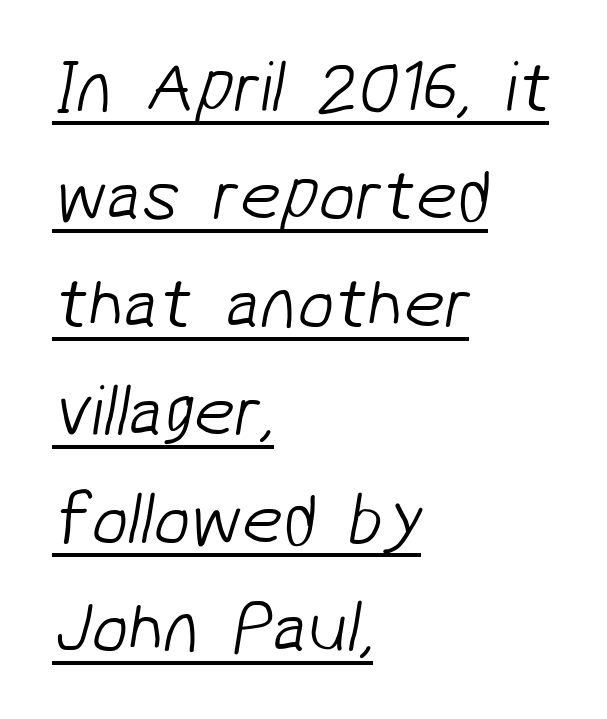
Q: Is the text bold? A: No.
Q: Is the typeface a serif or a sans-serif typeface? A: Sans-serif.
Q: Is the text underlined? A: Yes.
Q: How is the paragraph aligned? A: Left-aligned.
Q: Is the spacing between letters normal or unusually wide? A: Normal.
Q: Is the spacing between lines tight, normal or loose? A: Normal.
Q: Width (condensed, normal, or wide)? A: Normal.
Q: Stroke contrast? A: Low.
Q: x-height? A: Medium.
Q: Monospaced? A: No.
